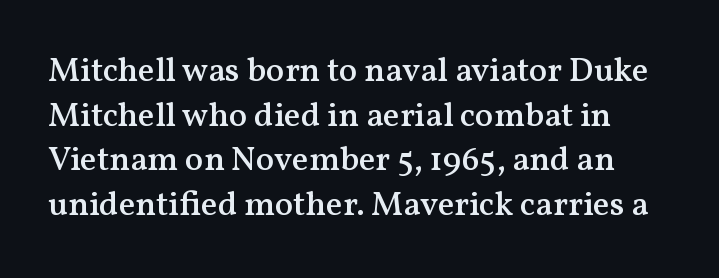
{"serif": "yes", "italic": "no", "bold": "semi", "weight": "semibold", "width": "normal", "stroke_contrast": "medium", "x_height": "medium", "monospaced": "no", "underline": "no", "line_spacing": "normal", "line_spacing_ratio": 1.31, "letter_spacing": "normal", "letter_spacing_em": 0.0, "glyph_px": 34}
